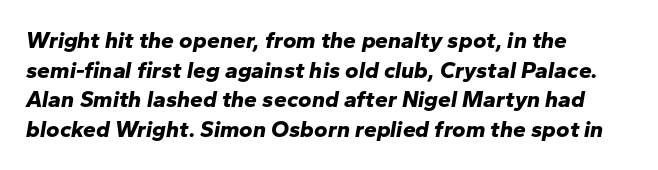
{"italic": "yes", "lean": "right", "slant_degrees": 10, "bold": "yes", "underline": "no", "align": "left", "line_spacing": "normal", "line_spacing_ratio": 1.29, "letter_spacing": "normal", "letter_spacing_em": 0.0, "glyph_px": 23}
